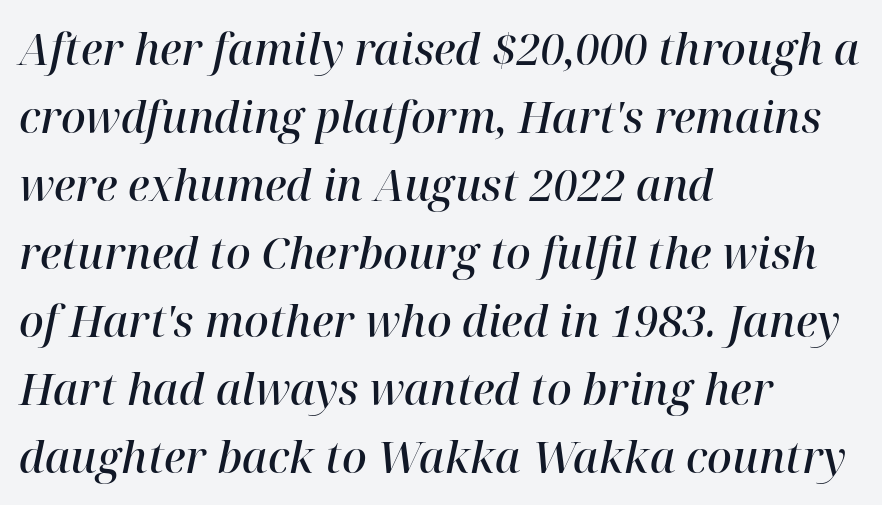
Q: Is the text bold? A: Semi-bold.
Q: Is the text italic (slanted)? A: Yes, it leans right by about 12 degrees.
Q: Is the typeface a serif or a sans-serif typeface? A: Serif.
Q: Is the text underlined? A: No.
Q: How is the paragraph aligned? A: Left-aligned.
Q: Is the spacing between letters normal or unusually wide? A: Normal.
Q: Is the spacing between lines tight, normal or loose? A: Normal.
Q: Width (condensed, normal, or wide)? A: Normal.
Q: Stroke contrast? A: High.
Q: x-height? A: Medium.
Q: Monospaced? A: No.
